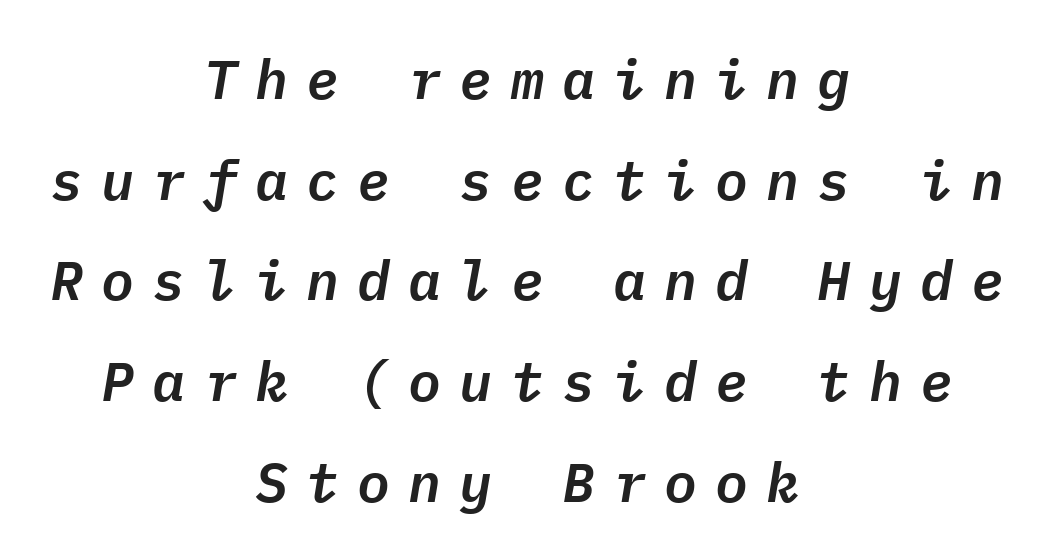
The face used here is monospaced, like something from a code editor. Style check: oblique. Type without underlining. The rendering inserts visible extra space after every character. Horizontal alignment here is central, giving a formal, balanced look.
